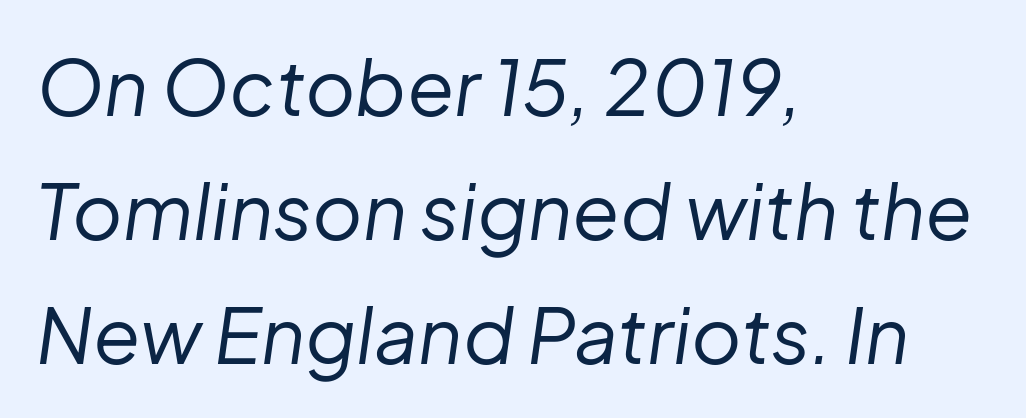
{"italic": "yes", "lean": "right", "slant_degrees": 8, "bold": "no", "weight": "regular", "width": "normal", "stroke_contrast": "low", "x_height": "medium", "monospaced": "no", "underline": "no", "align": "left", "line_spacing": "normal", "line_spacing_ratio": 1.61, "letter_spacing": "normal", "letter_spacing_em": 0.0, "glyph_px": 77}
